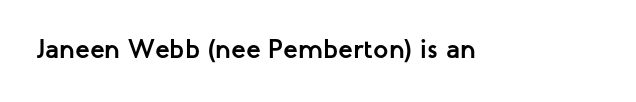
The image shows 27 px bold type, upright; set normal letter spacing, not underlined.
